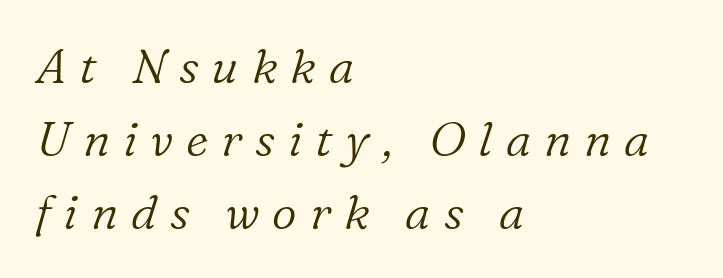
Horizontal alignment here is leftward, the default for most running prose. Stem width sits at or under what a default text font uses. When letters slant like this, we call the style italic. Horizontal bands of white between lines are of average thickness. Short note: letters widely spaced.
